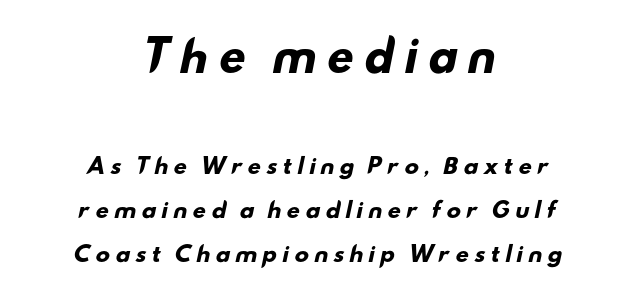
Someone cranked the tracking dial way up on this one. In terms of weight, the rendering is a true, heavy bold. Each letter keeps its own natural width here, so spacing adapts to shape. A student would notice the top passage is typeset larger than what follows.
